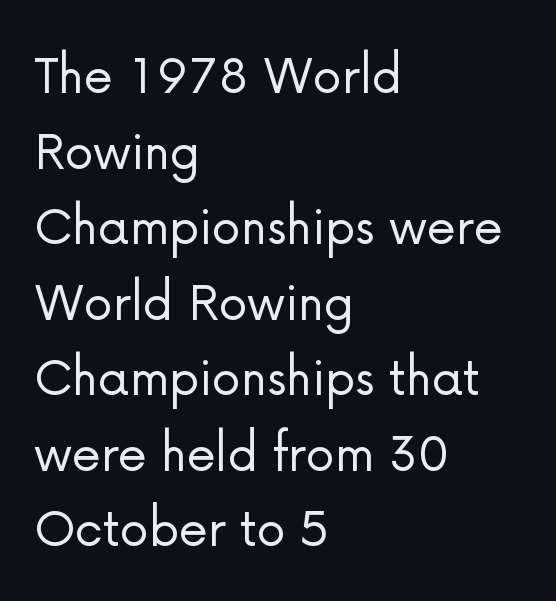
Q: Is the text bold? A: No.
Q: Is the text italic (slanted)? A: No, it is upright.
Q: Is the typeface a serif or a sans-serif typeface? A: Sans-serif.
Q: Is the text underlined? A: No.
Q: How is the paragraph aligned? A: Left-aligned.
Q: Is the spacing between letters normal or unusually wide? A: Normal.
Q: Is the spacing between lines tight, normal or loose? A: Normal.
Q: Width (condensed, normal, or wide)? A: Normal.
Q: Stroke contrast? A: Low.
Q: x-height? A: Medium.
Q: Monospaced? A: No.
